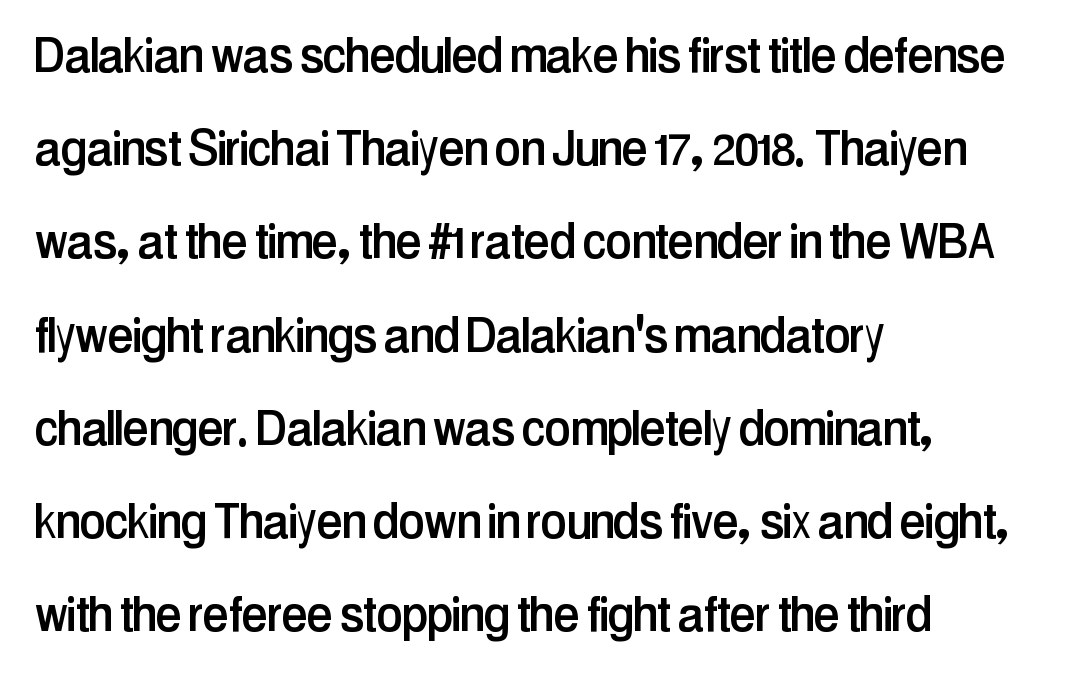
Q: Is the text italic (slanted)? A: No, it is upright.
Q: Is the typeface a serif or a sans-serif typeface? A: Sans-serif.
Q: Is the text underlined? A: No.
Q: How is the paragraph aligned? A: Left-aligned.
Q: Is the spacing between letters normal or unusually wide? A: Normal.
Q: Is the spacing between lines tight, normal or loose? A: Normal.
Q: Width (condensed, normal, or wide)? A: Condensed.
Q: Stroke contrast? A: Low.
Q: x-height? A: Medium.
Q: Monospaced? A: No.
